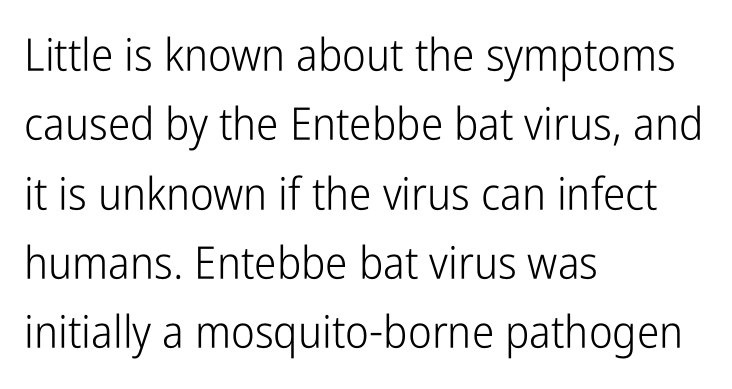
Think of a printed novel: that variable character pitch is what you see here. Grotesque or geometric, the face here clearly has no serifs. Do the letters lean? They stand straight. Typeset ragged right — the left edge is the straight one. Letters rest on an invisible, unmarked baseline. If you measured baseline to baseline, you'd find a middling distance.
